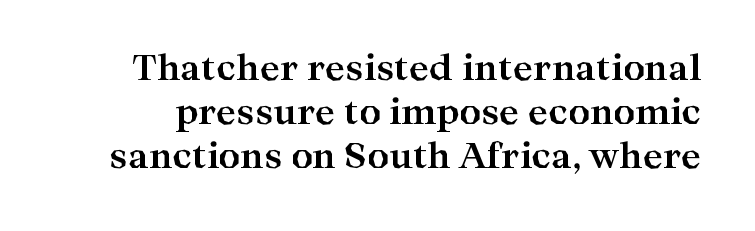
{"serif": "yes", "italic": "no", "bold": "yes", "weight": "bold", "width": "wide", "stroke_contrast": "high", "x_height": "medium", "monospaced": "no", "underline": "no", "line_spacing": "normal", "line_spacing_ratio": 1.29, "letter_spacing": "normal", "letter_spacing_em": 0.0, "glyph_px": 34}
